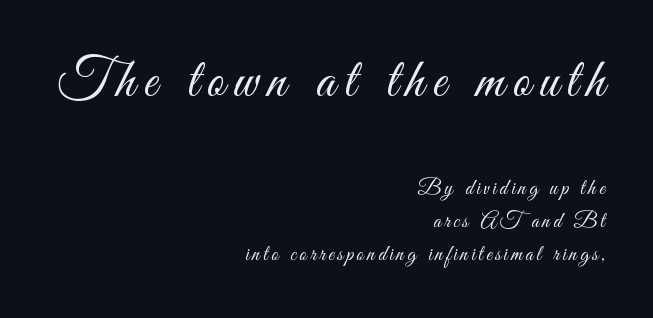
Bare-footed words on every line. This reads as an unemphasized weight, regular at the heaviest. The paragraph has a hard right edge and a soft left edge. Here the designer chose a conventional face with non-uniform glyph widths. A sans-serif font was chosen for this passage.
